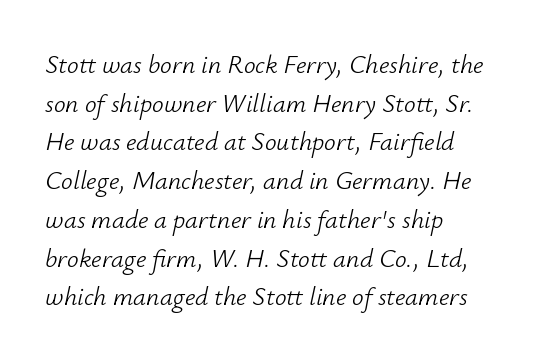
Whoever set this chose a conventional vertical rhythm. The passage is arranged the way most books set body copy — flush left. The letterforms sit shoulder to shoulder at normal distance. Slant detected: the letters are inclined. Honestly, there is no underline to notice here at all. The typesetting does not lean heavy: it is not bold.
